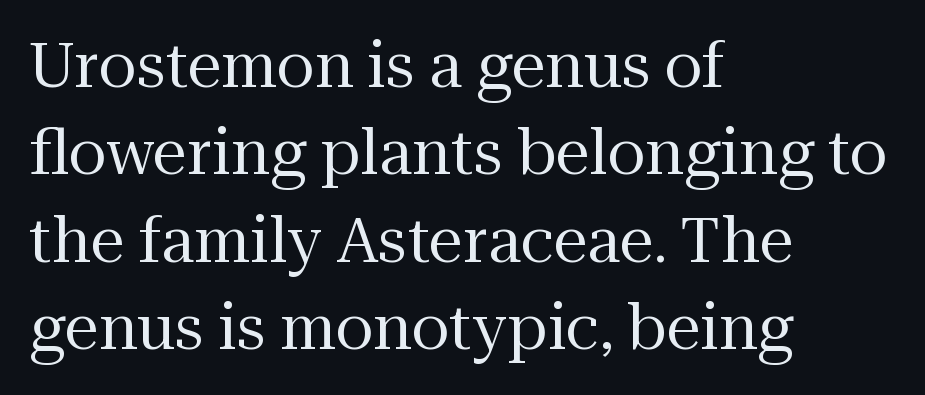
The font family rendered here belongs to the serif group. Only glyphs here, with clear space below each row. Each word holds together tightly as a unit, with standard inter-letter gaps. Weight: not bold — regular or lighter.
